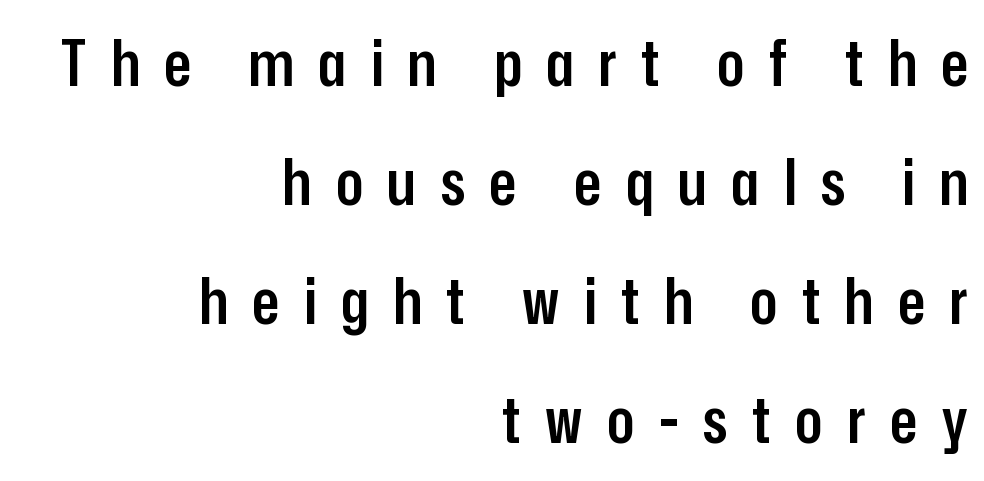
{"serif": "no", "italic": "no", "bold": "semi", "weight": "semibold", "width": "condensed", "stroke_contrast": "low", "x_height": "medium", "monospaced": "no", "underline": "no", "align": "right", "line_spacing_ratio": 1.86, "letter_spacing": "wide", "letter_spacing_em": 0.38, "glyph_px": 64}
